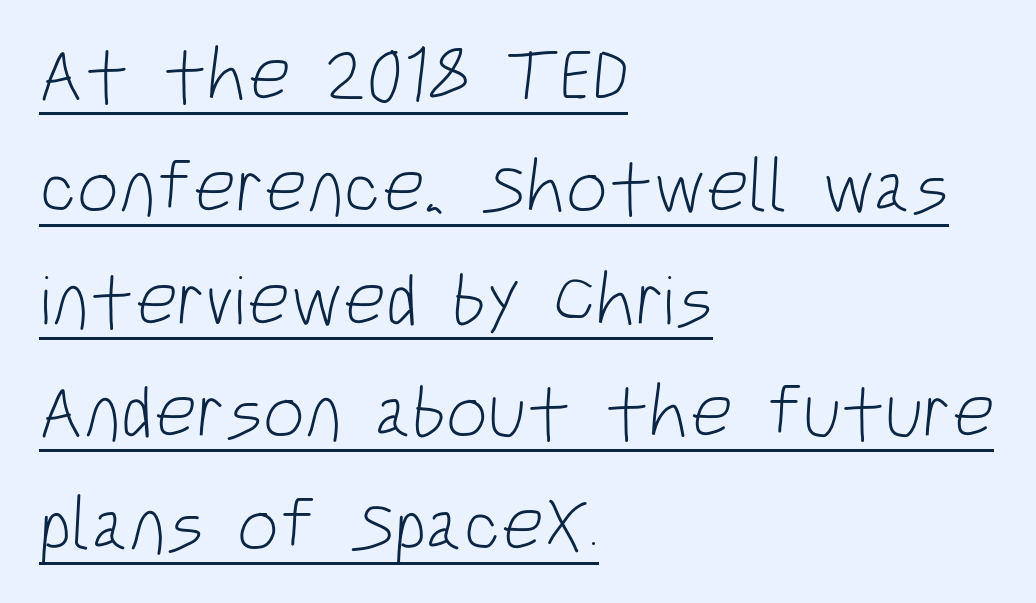
Q: Is the text bold? A: No.
Q: Is the typeface a serif or a sans-serif typeface? A: Sans-serif.
Q: Is the text underlined? A: Yes.
Q: How is the paragraph aligned? A: Left-aligned.
Q: Is the spacing between letters normal or unusually wide? A: Normal.
Q: Is the spacing between lines tight, normal or loose? A: Normal.
Q: Width (condensed, normal, or wide)? A: Condensed.
Q: Stroke contrast? A: Low.
Q: x-height? A: Large.
Q: Monospaced? A: No.
